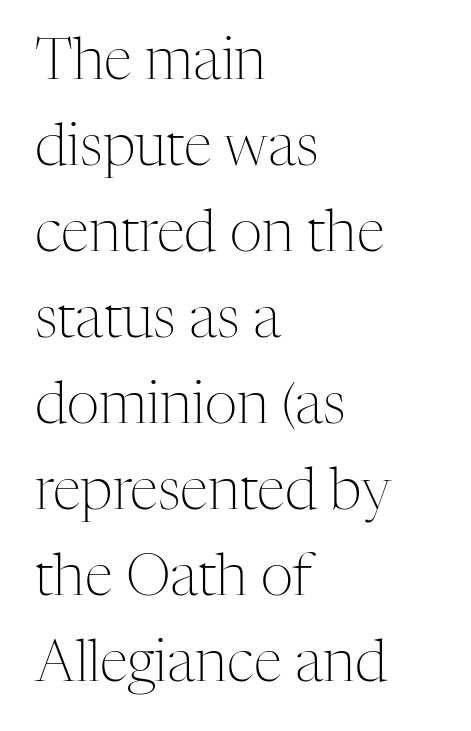
The image shows 57 px light serif type, upright; set left-aligned, normal line spacing (1.51x), normal letter spacing, not underlined; medium stroke contrast and a medium x-height.
